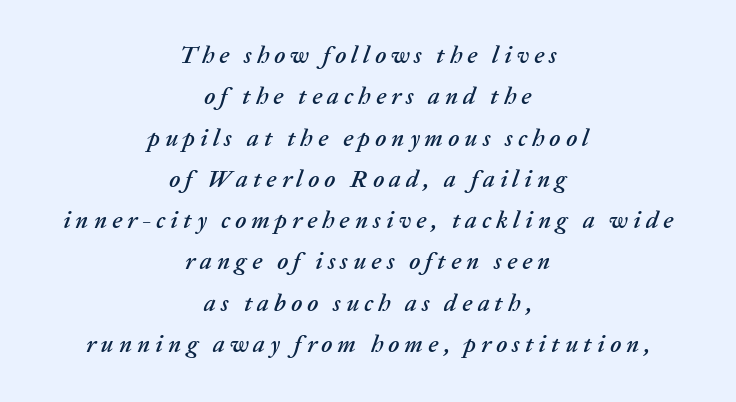
The image shows 24 px text type, italic (leaning right); set centered, line spacing 1.72x, unusually wide letter spacing (+0.21 em), not underlined.
